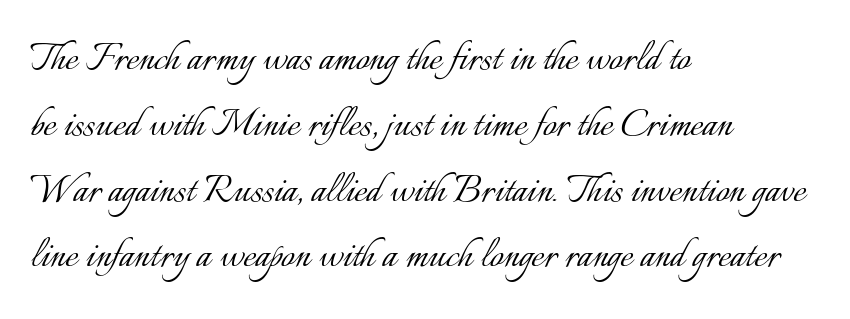
{"bold": "no", "weight": "light", "width": "normal", "stroke_contrast": "low", "x_height": "small", "monospaced": "no", "underline": "no", "align": "left", "line_spacing": "normal", "line_spacing_ratio": 1.37, "letter_spacing": "normal", "letter_spacing_em": 0.0, "glyph_px": 48}
